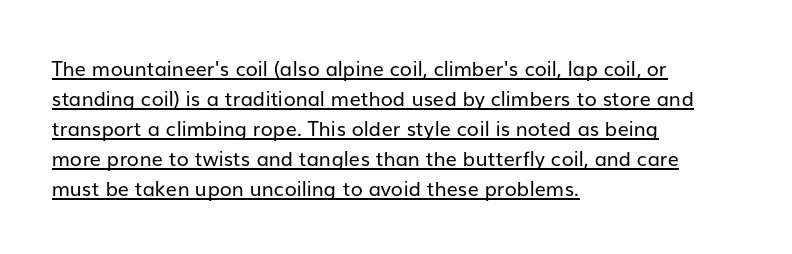
The image shows 20 px text type, upright; set left-aligned, normal line spacing (1.5x), normal letter spacing, underlined.
